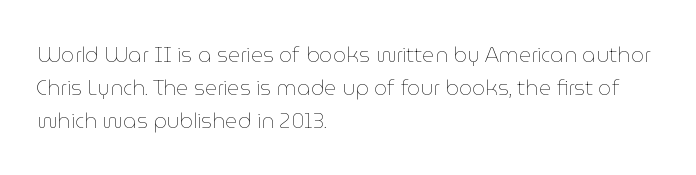
The image shows 21 px text type, upright; set left-aligned, normal line spacing (1.57x), normal letter spacing, not underlined.
